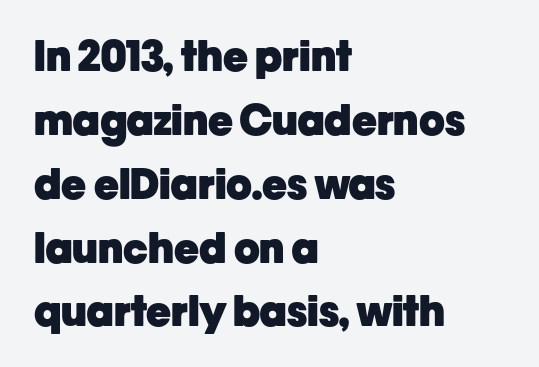
Q: Is the text bold? A: Yes.
Q: Is the text italic (slanted)? A: No, it is upright.
Q: Is the typeface a serif or a sans-serif typeface? A: Sans-serif.
Q: Is the text underlined? A: No.
Q: How is the paragraph aligned? A: Left-aligned.
Q: Is the spacing between letters normal or unusually wide? A: Normal.
Q: Is the spacing between lines tight, normal or loose? A: Normal.
Q: Width (condensed, normal, or wide)? A: Normal.
Q: Stroke contrast? A: Low.
Q: x-height? A: Medium.
Q: Monospaced? A: No.
